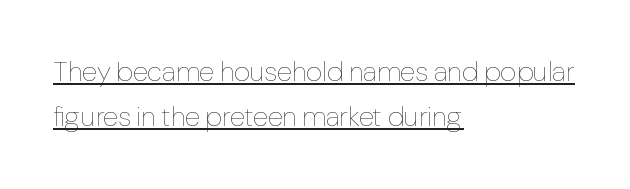
Q: Is the text bold? A: No.
Q: Is the text italic (slanted)? A: No, it is upright.
Q: Is the text underlined? A: Yes.
Q: How is the paragraph aligned? A: Left-aligned.
Q: Is the spacing between letters normal or unusually wide? A: Normal.
Q: Is the spacing between lines tight, normal or loose? A: Normal.
Q: Width (condensed, normal, or wide)? A: Normal.
Q: Stroke contrast? A: Low.
Q: x-height? A: Medium.
Q: Monospaced? A: No.
